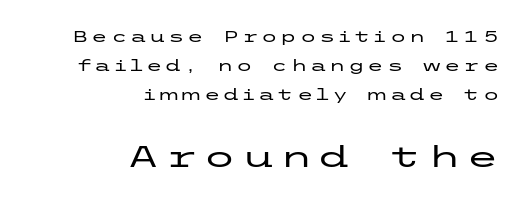
Quick note: interline space is abundant. The emphasis by scale lands on block number two, below. You can tell it's not italic because the verticals are truly vertical. Every row of glyphs terminates at an identical x-position on the right. The gap between lines stays unmarked. This is sans-serif lettering, the kind often seen on screens and signage.
